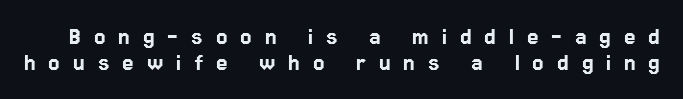
Q: Is the text italic (slanted)? A: No, it is upright.
Q: Is the text underlined? A: No.
Q: Is the spacing between letters normal or unusually wide? A: Unusually wide.
Q: Is the spacing between lines tight, normal or loose? A: Tight.
